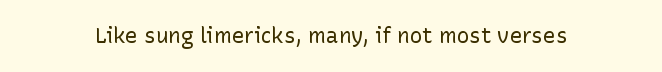
Q: Is the text bold? A: No.
Q: Is the text italic (slanted)? A: No, it is upright.
Q: Is the text underlined? A: No.
Q: Is the spacing between letters normal or unusually wide? A: Normal.
